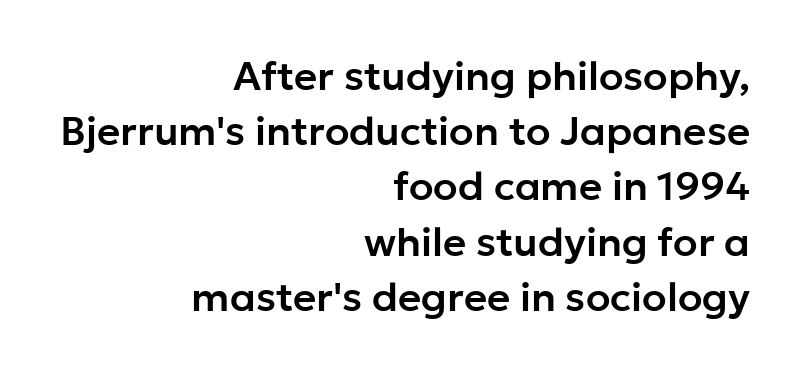
Q: Is the text italic (slanted)? A: No, it is upright.
Q: Is the typeface a serif or a sans-serif typeface? A: Sans-serif.
Q: Is the text underlined? A: No.
Q: How is the paragraph aligned? A: Right-aligned.
Q: Is the spacing between letters normal or unusually wide? A: Normal.
Q: Is the spacing between lines tight, normal or loose? A: Normal.
Q: Width (condensed, normal, or wide)? A: Normal.
Q: Stroke contrast? A: Low.
Q: x-height? A: Medium.
Q: Monospaced? A: No.
